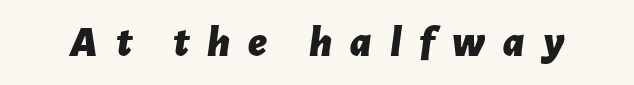
{"italic": "yes", "lean": "right", "slant_degrees": 7, "bold": "yes", "weight": "bold", "width": "normal", "stroke_contrast": "low", "x_height": "medium", "monospaced": "no", "underline": "no", "letter_spacing": "wide", "letter_spacing_em": 0.41, "glyph_px": 44}
